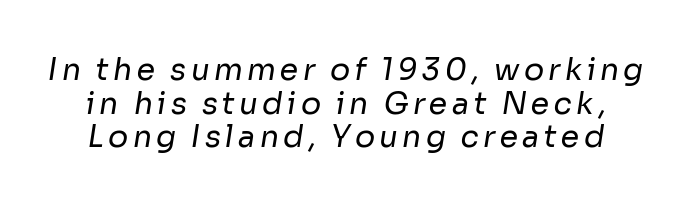
This rendering employs a face without finishing strokes, i.e., a sans-serif. The face used here is proportionally spaced, like ordinary book or web type. Stroke thickness stays within the range of a standard reading face or lighter. How would I describe the line gaps? Narrow and economical. Descenders are the only things crossing below the line.
